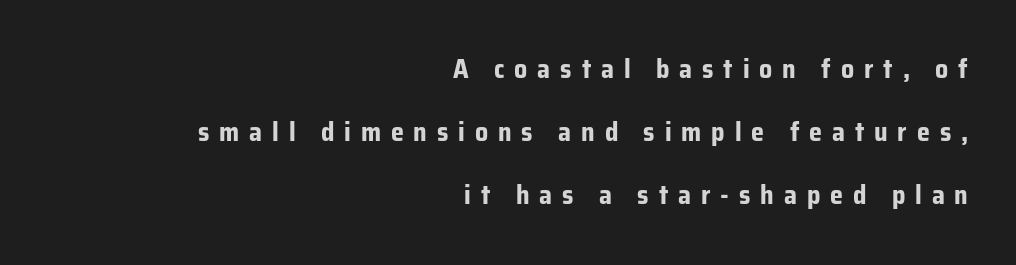
The image shows 26 px bold type, upright; set right-aligned, loose line spacing (2.43x), unusually wide letter spacing (+0.38 em), not underlined.
